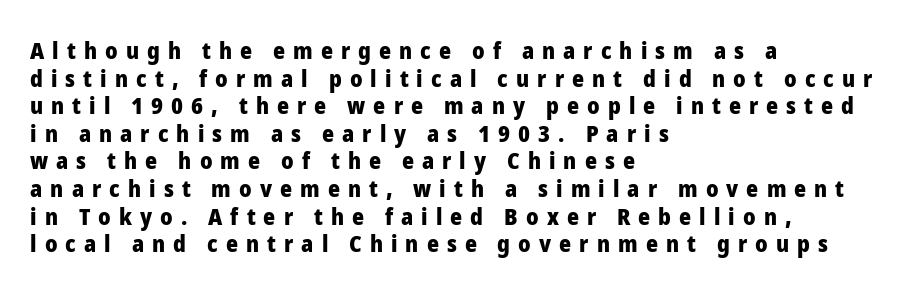
Nope, not italic — everything's standing straight. The passage is arranged the way most books set body copy — flush left. Descenders hang freely into open space. The type is letterspaced generously, with wide tracking.
